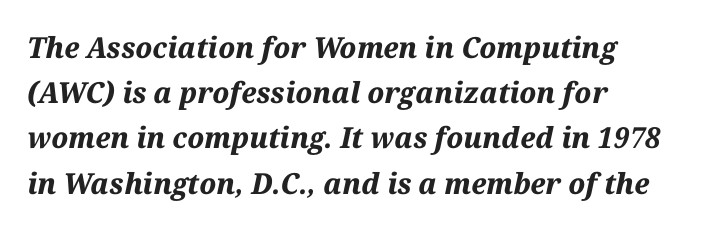
Q: Is the text bold? A: Yes.
Q: Is the text italic (slanted)? A: Yes, it leans right by about 12 degrees.
Q: Is the text underlined? A: No.
Q: How is the paragraph aligned? A: Left-aligned.
Q: Is the spacing between letters normal or unusually wide? A: Normal.
Q: Is the spacing between lines tight, normal or loose? A: Normal.
Q: Width (condensed, normal, or wide)? A: Normal.
Q: Stroke contrast? A: Medium.
Q: x-height? A: Medium.
Q: Monospaced? A: No.
